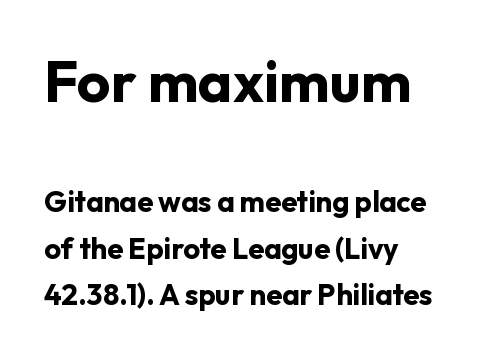
The image shows 58 px bold sans-serif type, upright; set normal line spacing (1.6x), normal letter spacing, not underlined; the first (top) block is 2.0x larger; low stroke contrast and a medium x-height.
